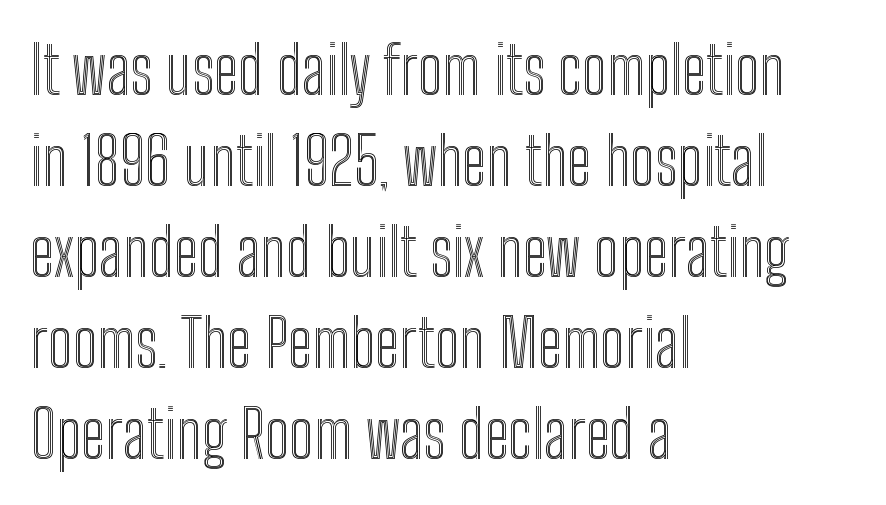
Q: Is the text italic (slanted)? A: No, it is upright.
Q: Is the text underlined? A: No.
Q: How is the paragraph aligned? A: Left-aligned.
Q: Is the spacing between letters normal or unusually wide? A: Normal.
Q: Is the spacing between lines tight, normal or loose? A: Normal.
Q: Width (condensed, normal, or wide)? A: Condensed.
Q: x-height? A: Medium.
Q: Monospaced? A: No.
